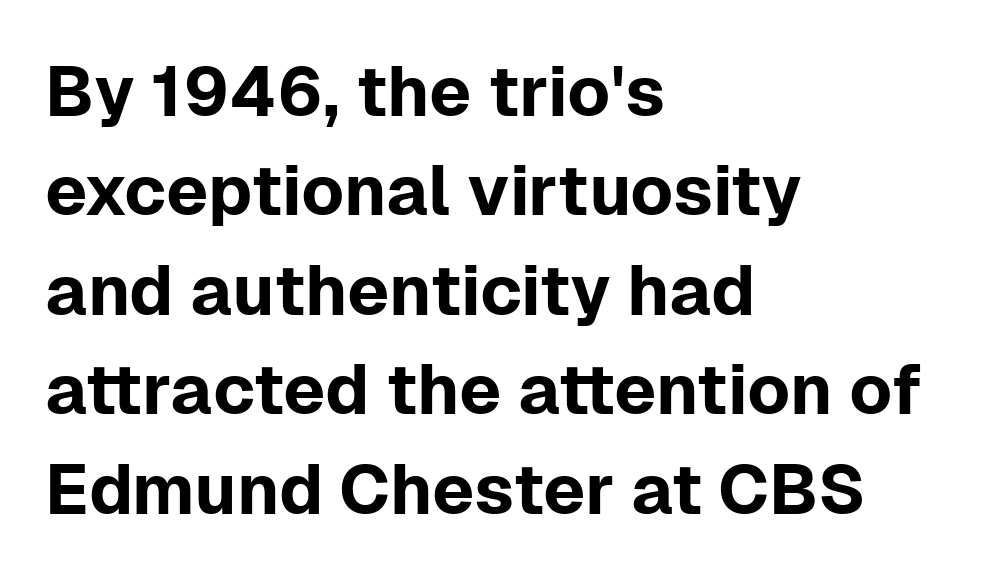
{"serif": "no", "italic": "no", "width": "normal", "stroke_contrast": "low", "x_height": "medium", "monospaced": "no", "underline": "no", "align": "left", "line_spacing": "normal", "line_spacing_ratio": 1.42, "letter_spacing": "normal", "letter_spacing_em": 0.0, "glyph_px": 70}
